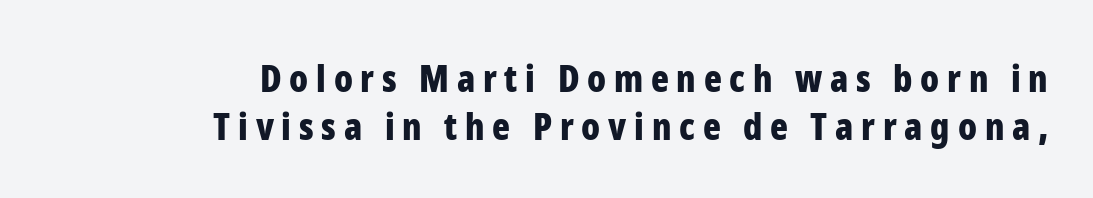
{"serif": "no", "italic": "no", "bold": "yes", "weight": "bold", "width": "condensed", "stroke_contrast": "low", "x_height": "medium", "monospaced": "no", "underline": "no", "align": "right", "line_spacing": "normal", "line_spacing_ratio": 1.29, "letter_spacing": "wide", "letter_spacing_em": 0.21, "glyph_px": 37}
